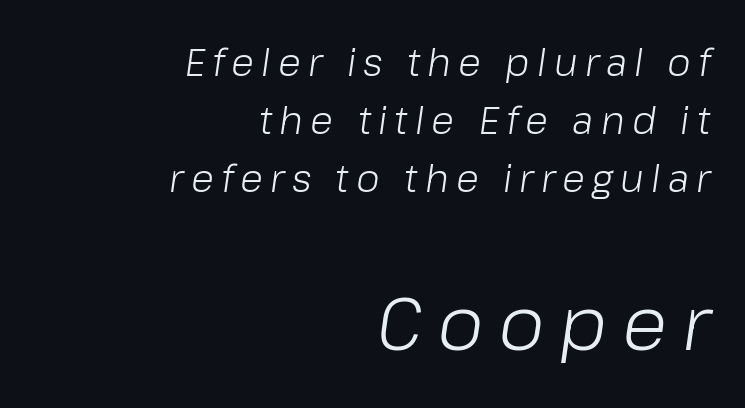
The image shows 75 px light type, italic (leaning right); set right-aligned, normal line spacing (1.53x), not underlined; the second (bottom) block is 1.97x larger; low stroke contrast and a medium x-height.
